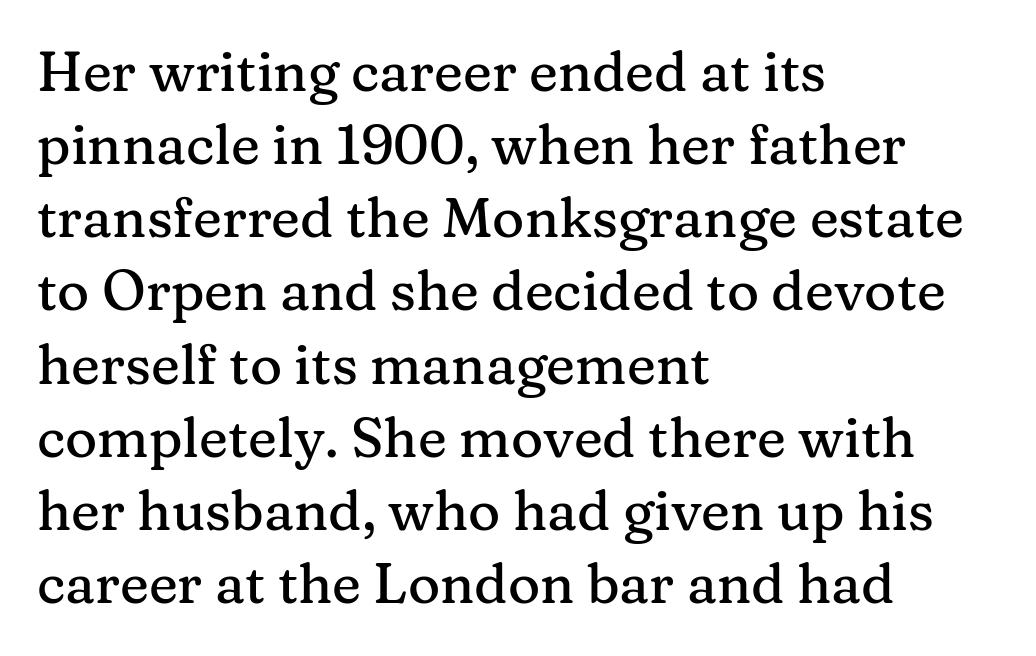
{"serif": "yes", "italic": "no", "width": "normal", "stroke_contrast": "medium", "x_height": "medium", "monospaced": "no", "underline": "no", "align": "left", "line_spacing": "normal", "line_spacing_ratio": 1.33, "letter_spacing": "normal", "letter_spacing_em": 0.0, "glyph_px": 55}
